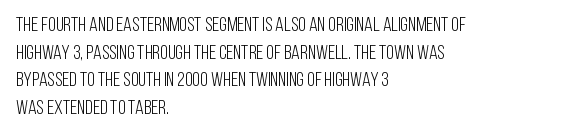
The image shows 20 px text type, upright; set left-aligned, normal line spacing (1.38x), normal letter spacing, not underlined.
